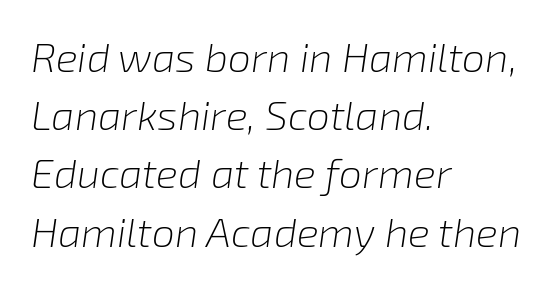
Descender tails drop into unmarked territory. Caption: face not bold, strokes unweighted. The passage shown has conventional tracking throughout. Proportional: the letters do not fall into vertical columns.
